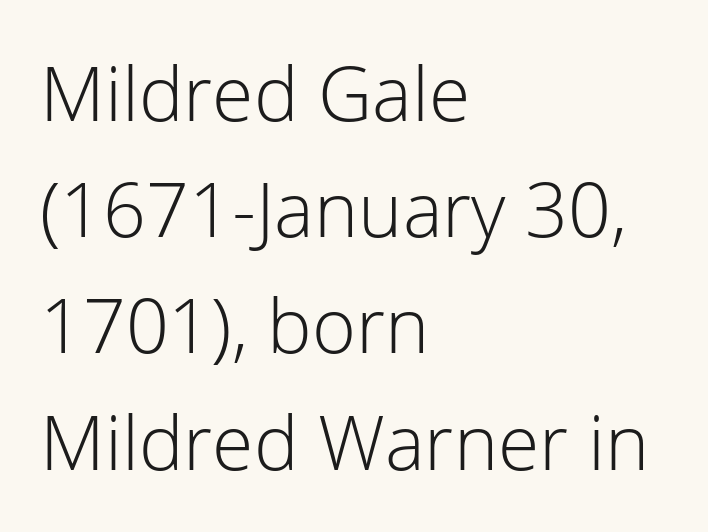
{"serif": "no", "italic": "no", "bold": "no", "weight": "light", "width": "normal", "stroke_contrast": "low", "x_height": "medium", "monospaced": "no", "underline": "no", "align": "left", "line_spacing": "normal", "line_spacing_ratio": 1.55, "letter_spacing": "normal", "letter_spacing_em": 0.0, "glyph_px": 75}
